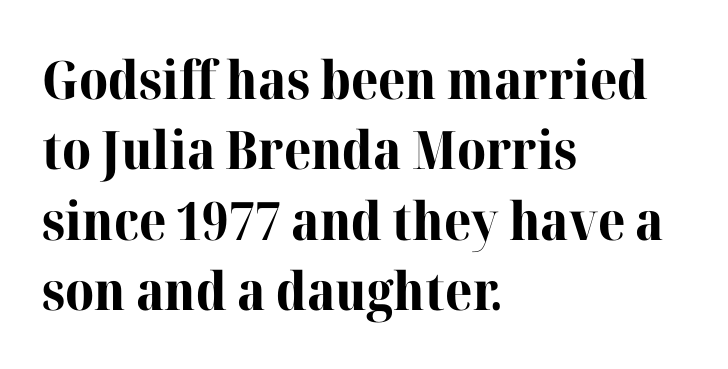
The face used here is proportionally spaced, like ordinary book or web type. The rendering uses a moderate line-height, typical for paragraphs. Every character sits straight up, as roman type does. The letters sit at their default tracking, neither squeezed nor spread. Look at the bottom of the vertical strokes: they flare into serifs here.
